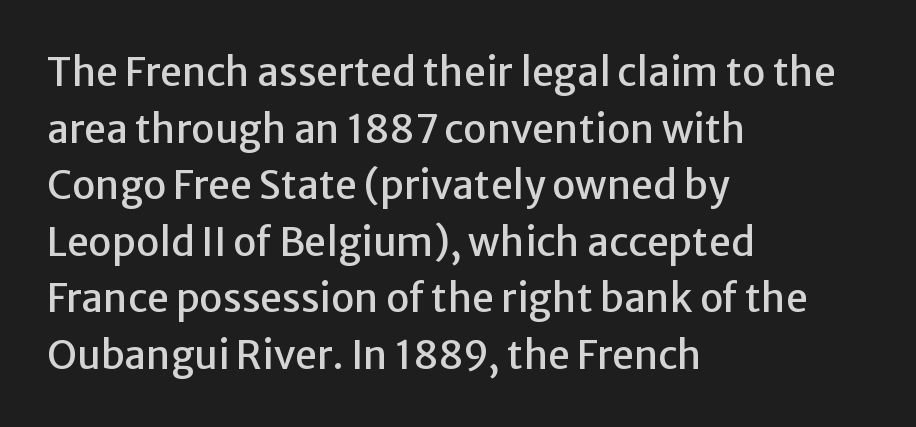
The glyphs are unaccompanied by any horizontal stroke below them. The tracking reads as untouched default to a designer's eye. Is this a sans? Yes — the strokes have no serifs. Think of a printed novel: that variable character pitch is what you see here. The typesetter chose a ragged-right arrangement here.
